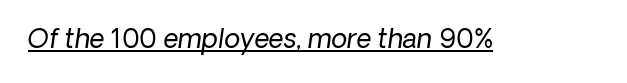
A baseline rule has been typeset under these characters. A quiet, ordinary-to-light weight characterises the typeface. The face used here is rendered with its standard letterfit.
